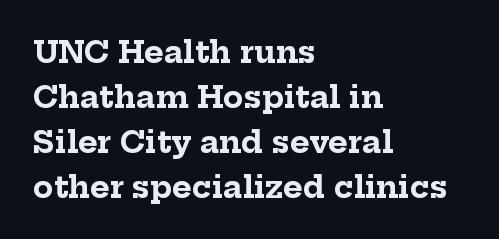
Q: Is the text bold? A: Yes.
Q: Is the text italic (slanted)? A: No, it is upright.
Q: Is the typeface a serif or a sans-serif typeface? A: Serif.
Q: Is the text underlined? A: No.
Q: How is the paragraph aligned? A: Left-aligned.
Q: Is the spacing between letters normal or unusually wide? A: Normal.
Q: Is the spacing between lines tight, normal or loose? A: Normal.
Q: Width (condensed, normal, or wide)? A: Normal.
Q: Stroke contrast? A: Low.
Q: x-height? A: Medium.
Q: Monospaced? A: No.
